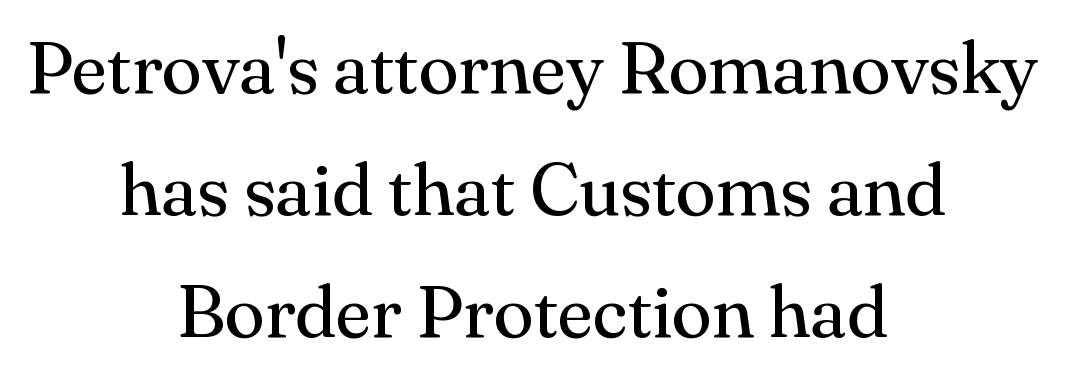
Q: Is the text bold? A: No.
Q: Is the text italic (slanted)? A: No, it is upright.
Q: Is the typeface a serif or a sans-serif typeface? A: Serif.
Q: Is the text underlined? A: No.
Q: How is the paragraph aligned? A: Centered.
Q: Is the spacing between letters normal or unusually wide? A: Normal.
Q: Is the spacing between lines tight, normal or loose? A: Normal.
Q: Width (condensed, normal, or wide)? A: Normal.
Q: Stroke contrast? A: Medium.
Q: x-height? A: Small.
Q: Monospaced? A: No.
